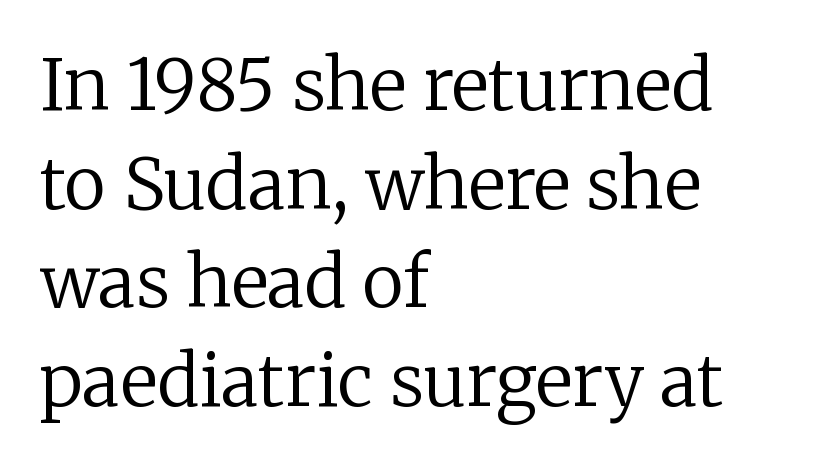
The image shows 71 px regular-weight serif type, upright; set left-aligned, normal line spacing (1.39x), normal letter spacing, not underlined; low stroke contrast and a medium x-height.
